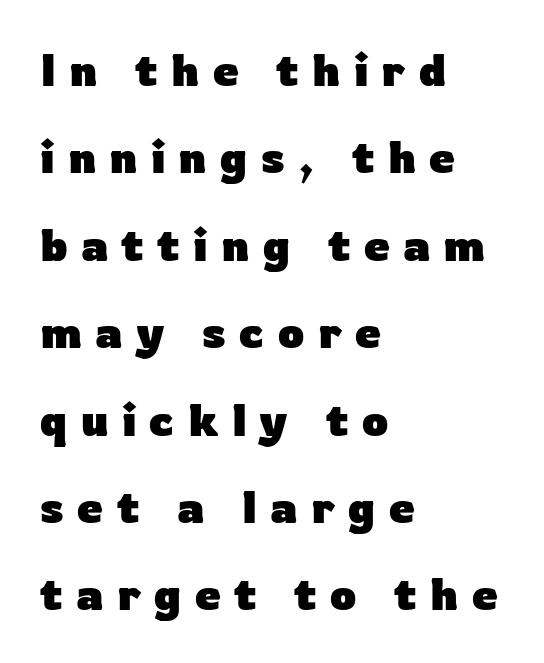
Varying glyph widths throughout — classic text-font behaviour. Strong, thick strokes mark this as bold type. Casual observation: everything's shoved over to the left. Look at the tracking — it's clearly loosened, letters drifting apart.
